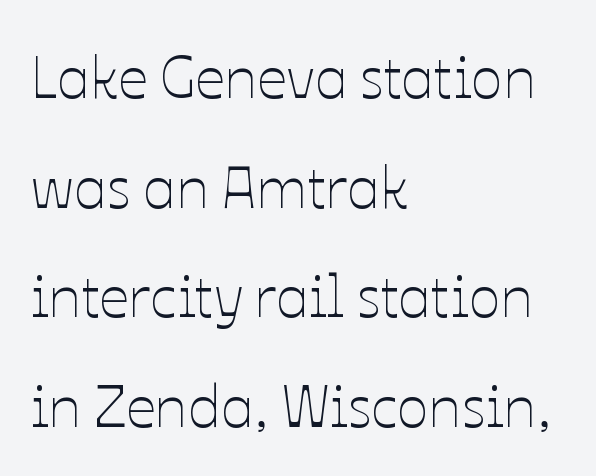
{"italic": "no", "bold": "no", "weight": "thin", "width": "normal", "stroke_contrast": "low", "x_height": "medium", "monospaced": "no", "underline": "no", "align": "left", "line_spacing_ratio": 1.86, "letter_spacing": "normal", "letter_spacing_em": 0.0, "glyph_px": 59}
